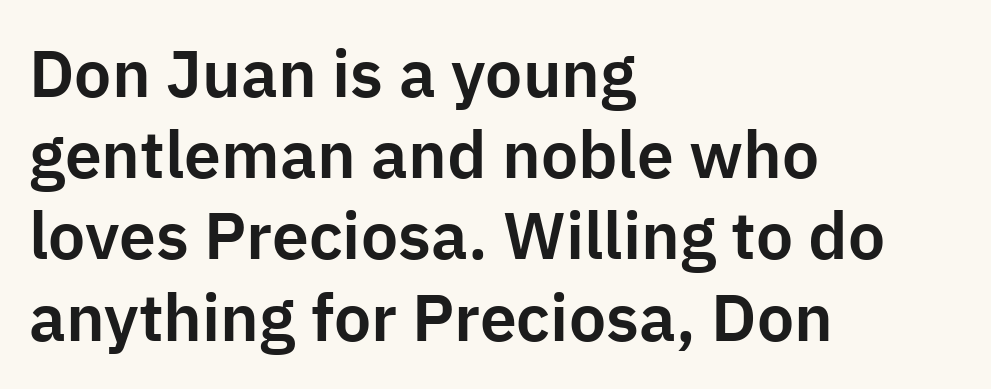
Decoration check: the copy has no underline. Character widths vary here, with narrow letters taking less room than wide ones. Observe the ordinary spacing: letters are neighbours, not strangers. Does the lettering tilt? It doesn't — this is upright. Is this a sans? Yes — the strokes have no serifs. The rag falls on the right side of this text block.
